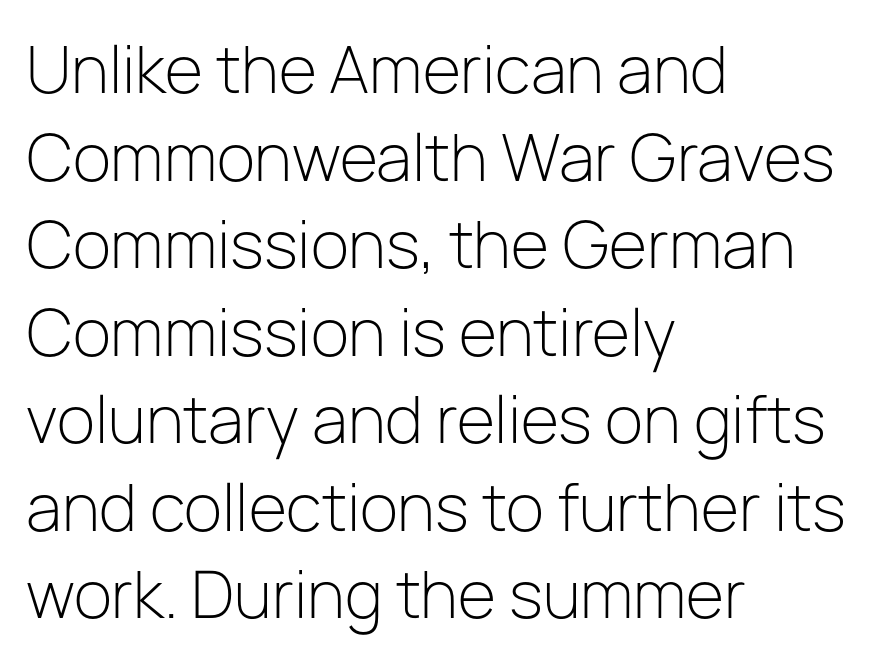
{"serif": "no", "italic": "no", "bold": "no", "weight": "light", "width": "normal", "stroke_contrast": "low", "x_height": "medium", "monospaced": "no", "underline": "no", "align": "left", "line_spacing": "normal", "line_spacing_ratio": 1.39, "letter_spacing": "normal", "letter_spacing_em": 0.0, "glyph_px": 63}
